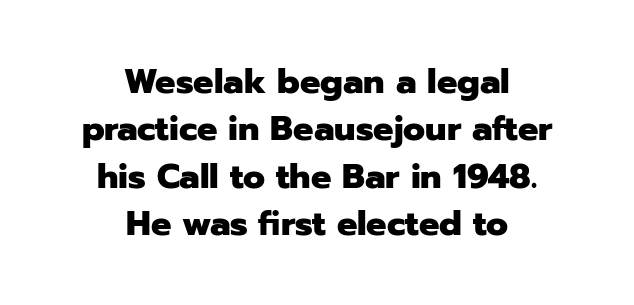
The image shows 34 px heavy sans-serif type, upright; set centered, normal line spacing (1.39x), normal letter spacing, not underlined; low stroke contrast and a medium x-height.
